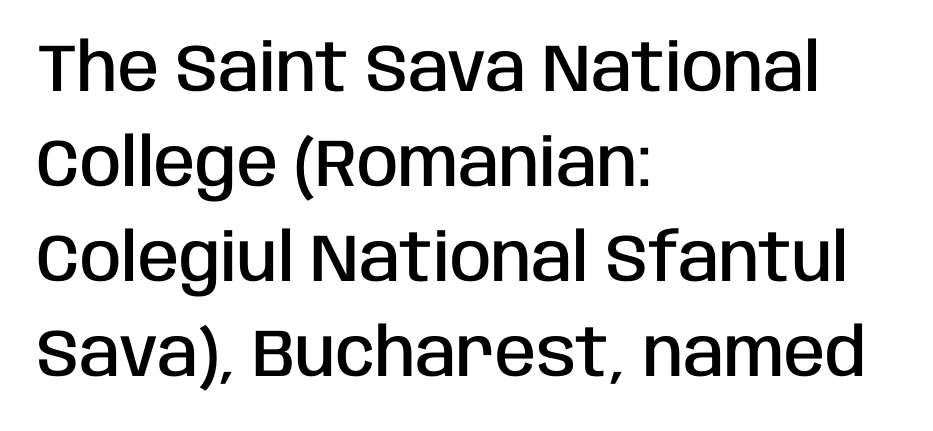
The image shows 67 px semibold, condensed sans-serif type, upright; set left-aligned, normal line spacing (1.42x), normal letter spacing, not underlined; low stroke contrast and a large x-height.
